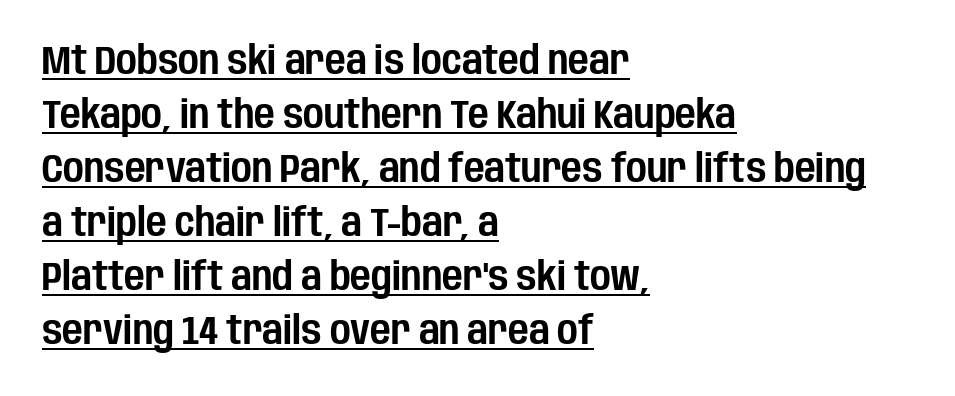
{"serif": "no", "italic": "no", "width": "condensed", "stroke_contrast": "low", "x_height": "large", "monospaced": "no", "underline": "yes", "align": "left", "line_spacing": "normal", "line_spacing_ratio": 1.35, "letter_spacing": "normal", "letter_spacing_em": 0.0, "glyph_px": 40}
